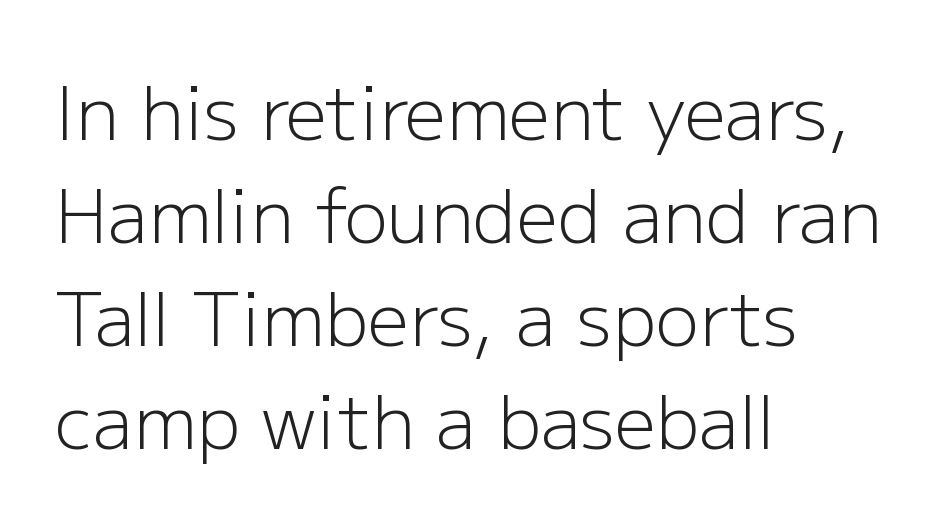
Q: Is the text bold? A: No.
Q: Is the text italic (slanted)? A: No, it is upright.
Q: Is the typeface a serif or a sans-serif typeface? A: Sans-serif.
Q: Is the text underlined? A: No.
Q: How is the paragraph aligned? A: Left-aligned.
Q: Is the spacing between letters normal or unusually wide? A: Normal.
Q: Is the spacing between lines tight, normal or loose? A: Normal.
Q: Width (condensed, normal, or wide)? A: Normal.
Q: Stroke contrast? A: Low.
Q: x-height? A: Medium.
Q: Monospaced? A: No.
